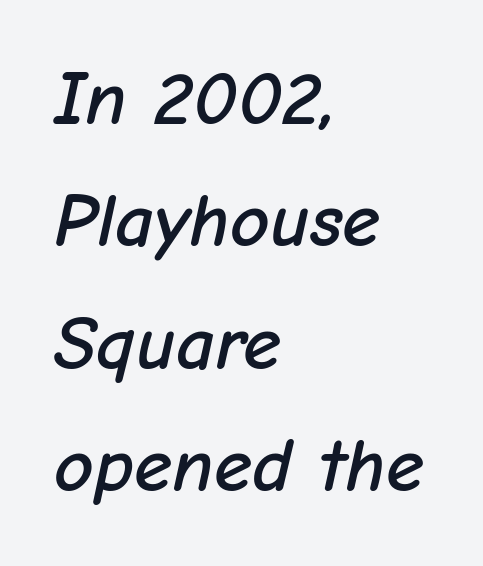
A typesetter would call this proportional, since set widths differ per character. A typesetter would mark this as italic. This rendering uses left alignment, leaving the right contour irregular. One glance says typical: line gaps are just what's usual. There is no visible air inserted between adjacent glyphs.
